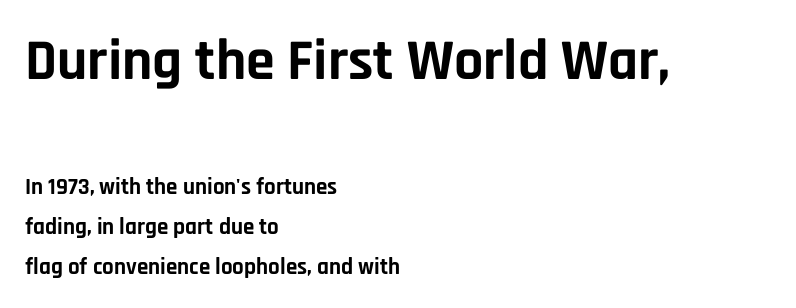
{"serif": "no", "italic": "no", "bold": "yes", "weight": "bold", "width": "normal", "stroke_contrast": "low", "x_height": "large", "monospaced": "no", "underline": "no", "align": "left", "line_spacing_ratio": 1.74, "letter_spacing": "normal", "letter_spacing_em": 0.0, "larger_block": "first", "size_ratio": 2.52, "glyph_px": 58}
